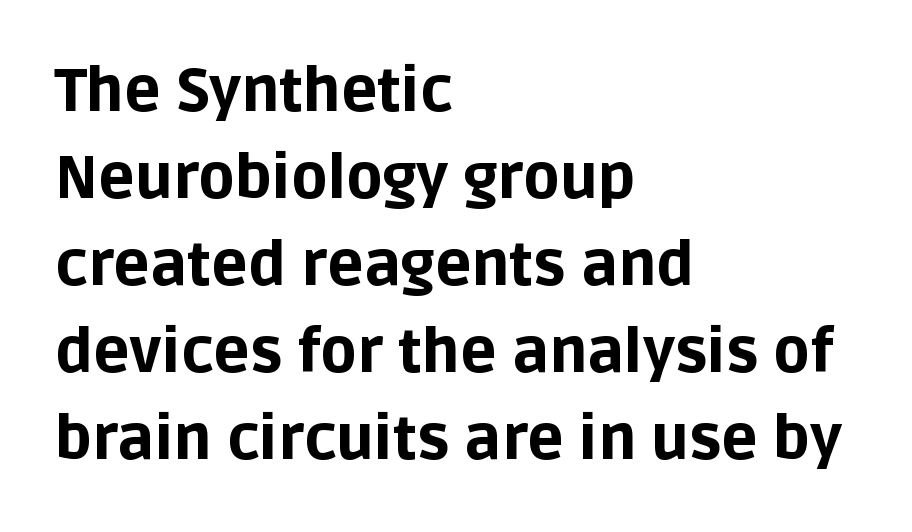
{"serif": "no", "italic": "no", "bold": "yes", "weight": "bold", "width": "normal", "stroke_contrast": "low", "x_height": "large", "monospaced": "no", "underline": "no", "align": "left", "line_spacing": "normal", "line_spacing_ratio": 1.45, "letter_spacing": "normal", "letter_spacing_em": 0.0, "glyph_px": 60}
